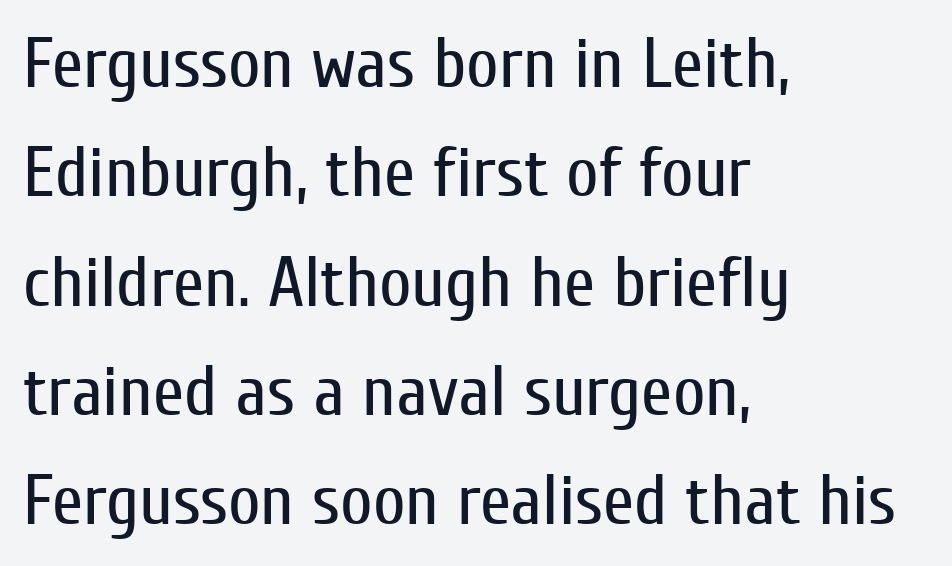
{"serif": "no", "italic": "no", "bold": "no", "weight": "regular", "width": "condensed", "stroke_contrast": "low", "x_height": "medium", "monospaced": "no", "underline": "no", "align": "left", "line_spacing": "normal", "line_spacing_ratio": 1.54, "letter_spacing": "normal", "letter_spacing_em": 0.0, "glyph_px": 71}
